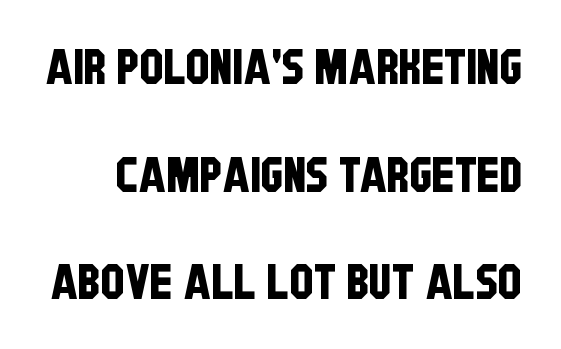
The face used here is proportionally spaced, like ordinary book or web type. Stroke terminals: plain, sans-serif. The designer dialed line spacing up above the default. How are the letters spaced? Ordinarily, with no added tracking. Underline: absent.
